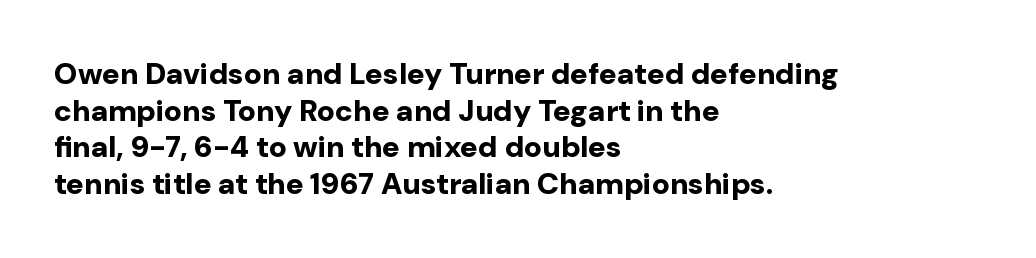
{"serif": "no", "italic": "no", "bold": "yes", "weight": "bold", "width": "normal", "stroke_contrast": "low", "x_height": "medium", "monospaced": "no", "underline": "no", "align": "left", "line_spacing_ratio": 1.22, "letter_spacing": "normal", "letter_spacing_em": 0.0, "glyph_px": 30}
